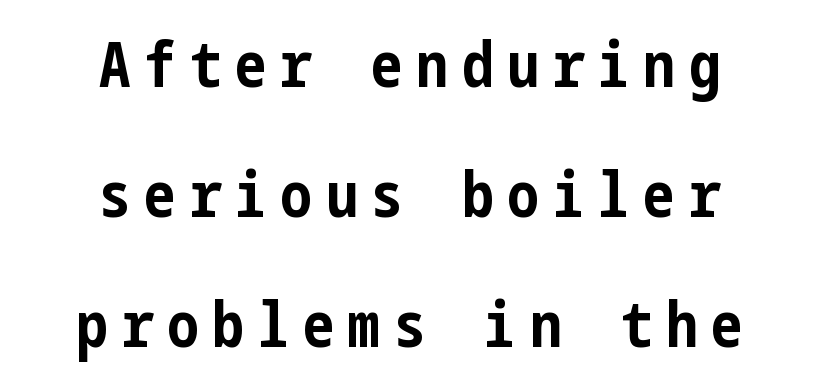
Students, this is bold: see how much ink each stroke carries. A typesetter would call this heavily tracked-out type. If you folded the block vertically in half, each line would mirror itself in length. Typographically, this falls in the sans-serif category.
